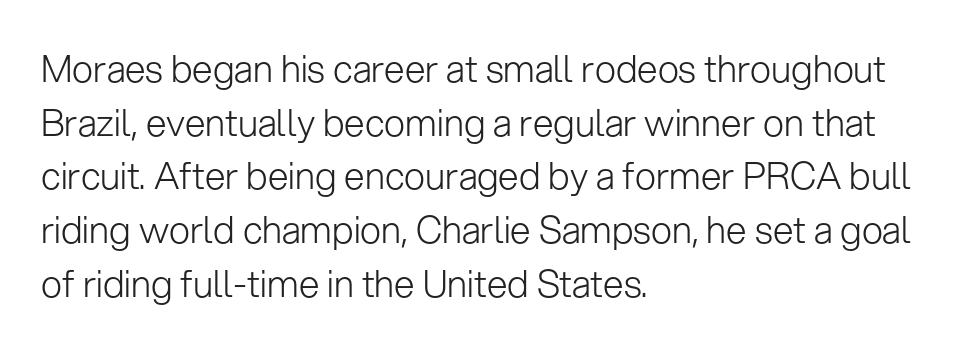
{"serif": "no", "italic": "no", "bold": "no", "weight": "light", "width": "normal", "stroke_contrast": "low", "x_height": "medium", "monospaced": "no", "underline": "no", "align": "left", "line_spacing": "normal", "line_spacing_ratio": 1.45, "letter_spacing": "normal", "letter_spacing_em": 0.0, "glyph_px": 37}
